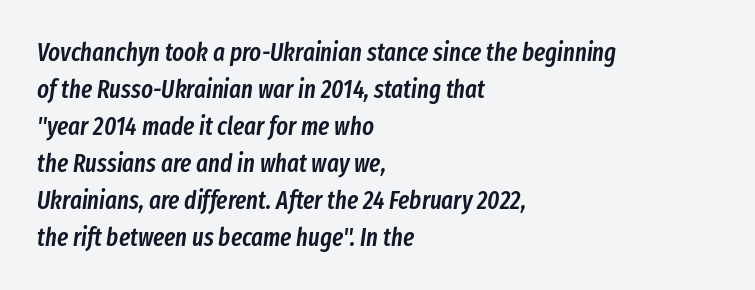
Type without underlining. The characters look somewhat weighty, a semibold short of true bold. These lines stack with their left ends in a neat column. The rendering keeps characters at their native spacing. Notice how the stems are inclined rather than vertical — that's the hallmark of italics. Quick note: interline space is typical.
